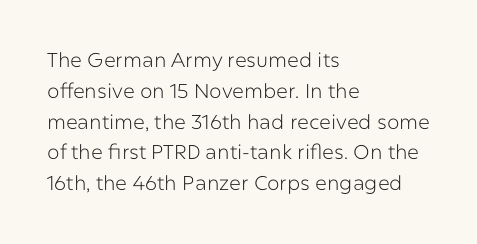
{"italic": "no", "bold": "no", "underline": "no", "align": "left", "line_spacing": "normal", "line_spacing_ratio": 1.54, "letter_spacing": "normal", "letter_spacing_em": 0.0, "glyph_px": 20}
